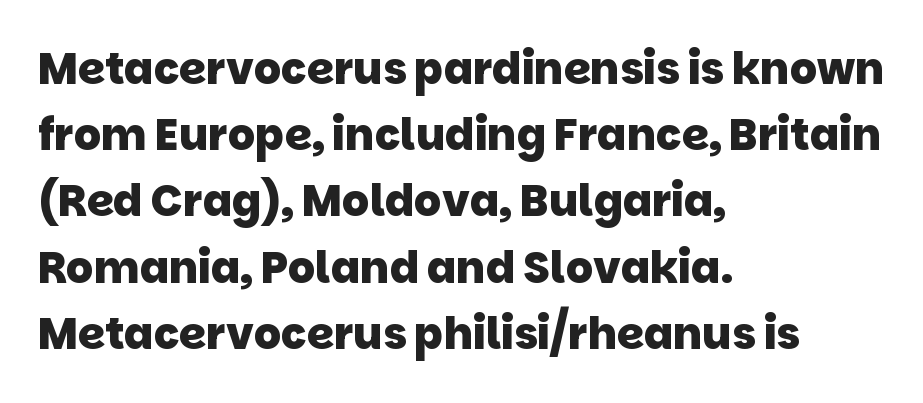
Q: Is the text bold? A: Yes.
Q: Is the typeface a serif or a sans-serif typeface? A: Sans-serif.
Q: Is the text underlined? A: No.
Q: How is the paragraph aligned? A: Left-aligned.
Q: Is the spacing between letters normal or unusually wide? A: Normal.
Q: Is the spacing between lines tight, normal or loose? A: Normal.
Q: Width (condensed, normal, or wide)? A: Normal.
Q: Stroke contrast? A: Low.
Q: x-height? A: Large.
Q: Monospaced? A: No.
